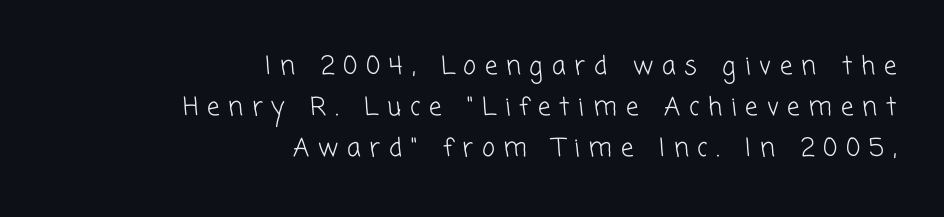
A clean baseline with only descenders dipping below it. The letterforms stand isolated, each surrounded by extra space. Each line ends at the same right margin while the left side varies. The designer left line spacing at the default. The letterforms sit at book weight or below.
